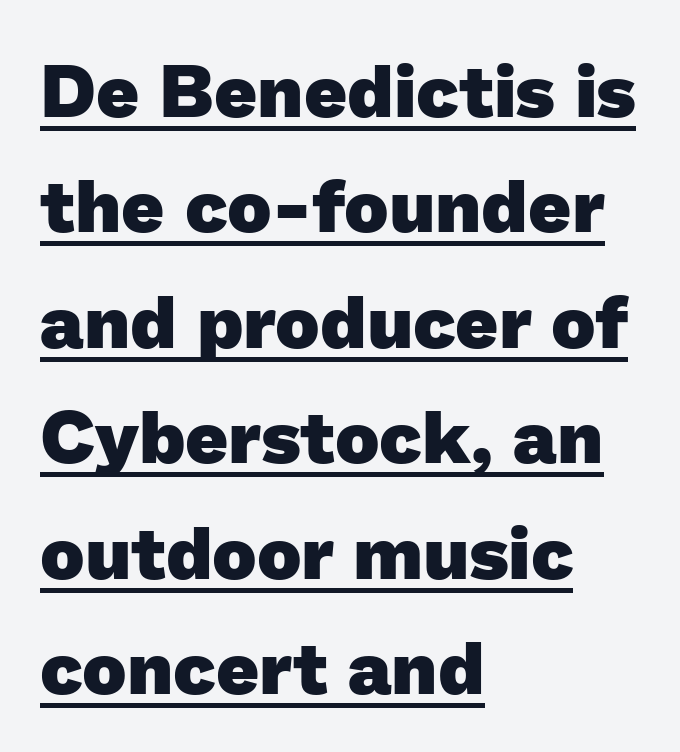
The image shows 75 px heavy sans-serif type; set left-aligned, normal line spacing (1.54x), normal letter spacing, underlined; low stroke contrast and a medium x-height.
